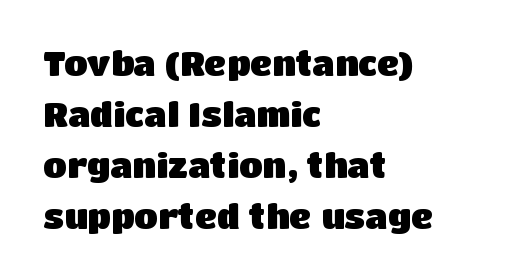
{"serif": "no", "italic": "no", "bold": "yes", "weight": "heavy", "width": "normal", "stroke_contrast": "low", "x_height": "large", "monospaced": "no", "underline": "no", "align": "left", "line_spacing": "normal", "line_spacing_ratio": 1.5, "letter_spacing": "normal", "letter_spacing_em": 0.0, "glyph_px": 34}
